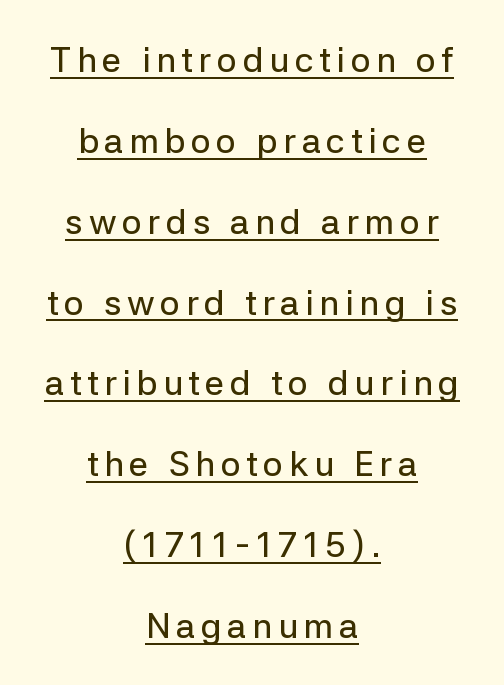
{"serif": "no", "italic": "no", "width": "normal", "stroke_contrast": "low", "x_height": "medium", "monospaced": "no", "underline": "yes", "align": "center", "line_spacing": "loose", "line_spacing_ratio": 2.31, "glyph_px": 35}
